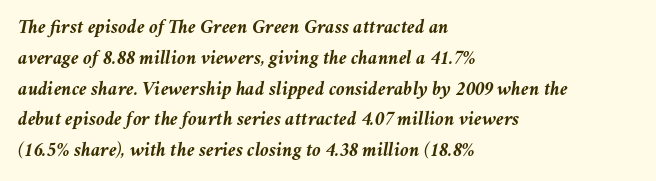
{"italic": "yes", "lean": "right", "slant_degrees": 11, "bold": "yes", "underline": "no", "align": "left", "line_spacing": "normal", "line_spacing_ratio": 1.54, "letter_spacing": "normal", "letter_spacing_em": 0.0, "glyph_px": 20}
